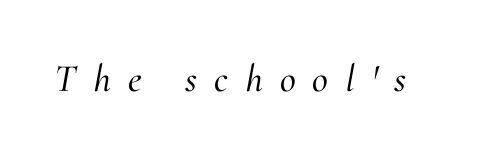
{"serif": "yes", "italic": "yes", "lean": "right", "slant_degrees": 10, "width": "normal", "stroke_contrast": "medium", "x_height": "small", "monospaced": "no", "underline": "no", "letter_spacing": "wide", "letter_spacing_em": 0.44, "glyph_px": 39}
